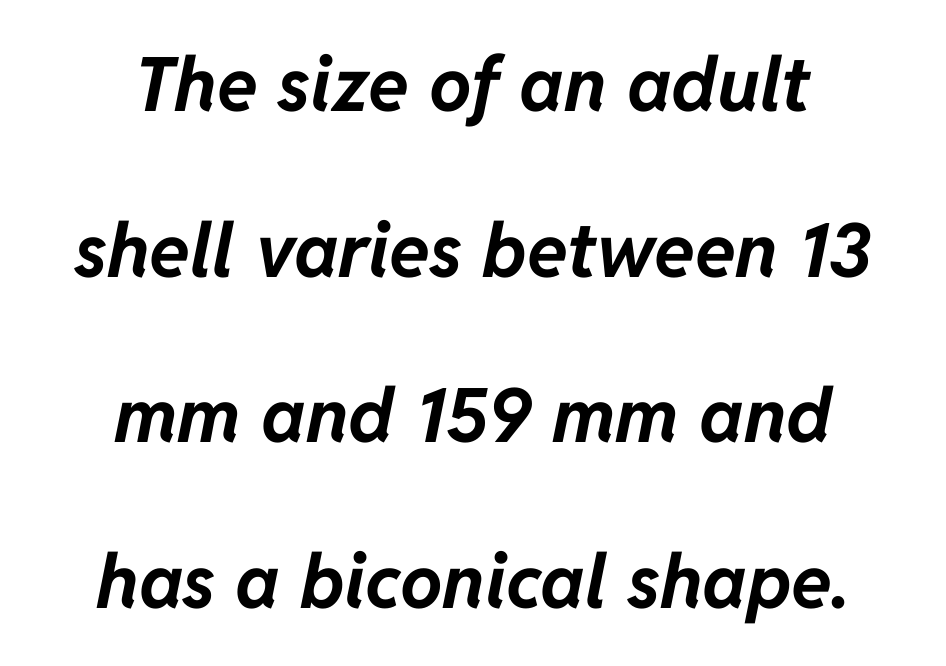
The face used here has a pronounced slope to its letters. In CSS terms this would be text-align: center. This sample has the flowing, uneven cadence of proportional lettering. Bold? Absolutely — the strokes are thick and heavy.
